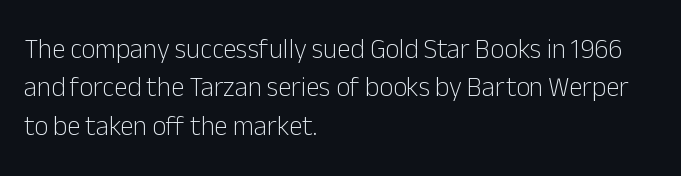
The image shows 27 px text type, upright; set left-aligned, normal line spacing (1.42x), normal letter spacing, not underlined.
